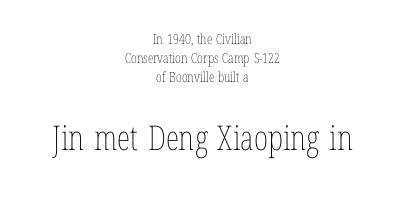
Q: Is the text bold? A: No.
Q: Is the text italic (slanted)? A: No, it is upright.
Q: Is the text underlined? A: No.
Q: How is the paragraph aligned? A: Centered.
Q: Is the spacing between letters normal or unusually wide? A: Normal.
Q: Is the spacing between lines tight, normal or loose? A: Normal.
Q: Which block of text is set in a larger size, the first (top) or the second (bottom)? A: The second (bottom) one.
Q: Width (condensed, normal, or wide)? A: Condensed.
Q: Stroke contrast? A: Low.
Q: x-height? A: Medium.
Q: Monospaced? A: No.
